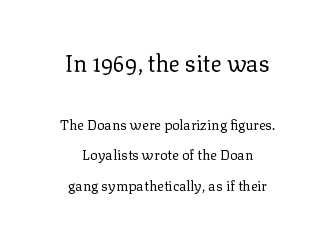
{"italic": "no", "bold": "no", "underline": "no", "align": "center", "line_spacing": "loose", "line_spacing_ratio": 2.18, "letter_spacing": "normal", "letter_spacing_em": 0.0, "larger_block": "first", "size_ratio": 1.64, "glyph_px": 23}
